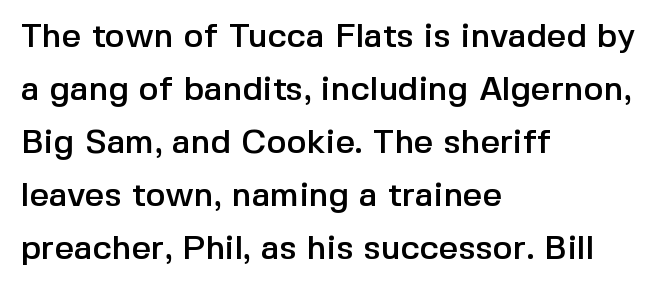
{"serif": "no", "italic": "no", "width": "normal", "x_height": "medium", "monospaced": "no", "underline": "no", "align": "left", "line_spacing": "normal", "line_spacing_ratio": 1.56, "letter_spacing": "normal", "letter_spacing_em": 0.0, "glyph_px": 34}
